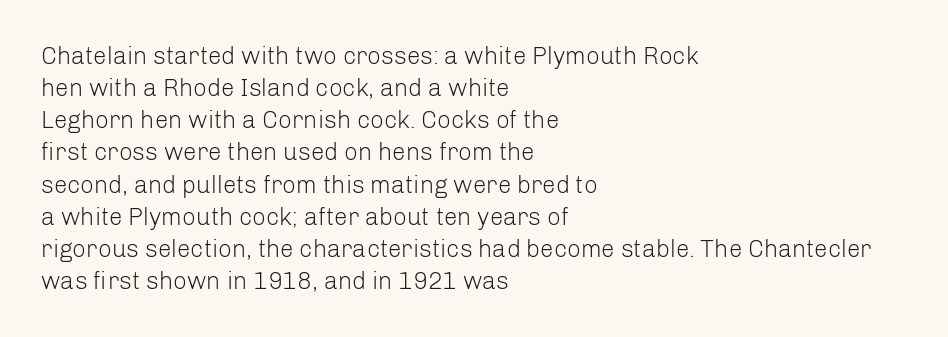
Q: Is the text bold? A: No.
Q: Is the text italic (slanted)? A: No, it is upright.
Q: Is the text underlined? A: No.
Q: How is the paragraph aligned? A: Left-aligned.
Q: Is the spacing between letters normal or unusually wide? A: Normal.
Q: Is the spacing between lines tight, normal or loose? A: Normal.
